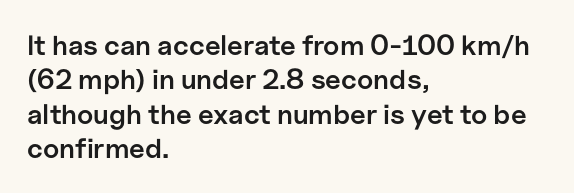
Q: Is the text bold? A: Semi-bold.
Q: Is the text italic (slanted)? A: No, it is upright.
Q: Is the typeface a serif or a sans-serif typeface? A: Sans-serif.
Q: Is the text underlined? A: No.
Q: How is the paragraph aligned? A: Left-aligned.
Q: Is the spacing between letters normal or unusually wide? A: Normal.
Q: Width (condensed, normal, or wide)? A: Normal.
Q: Stroke contrast? A: Low.
Q: x-height? A: Medium.
Q: Monospaced? A: No.
